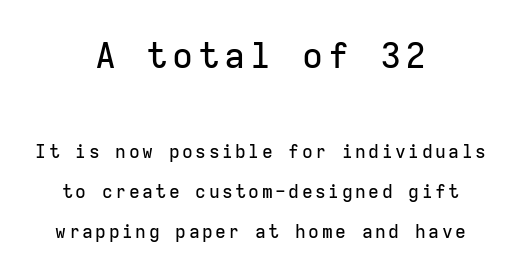
The image shows 35 px sans-serif type, upright, monospaced; set centered, loose line spacing (2.23x), not underlined; the first (top) block is 1.94x larger; low stroke contrast and a medium x-height.
